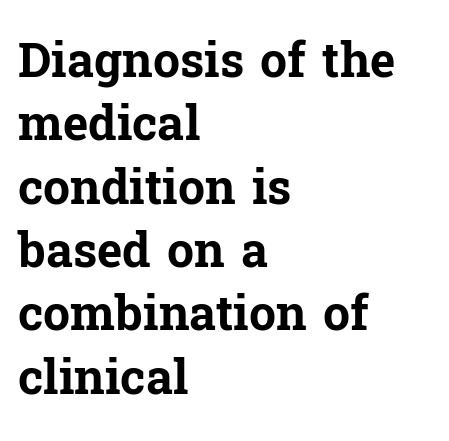
{"serif": "yes", "italic": "no", "bold": "yes", "weight": "bold", "width": "normal", "stroke_contrast": "low", "x_height": "medium", "monospaced": "no", "underline": "no", "align": "left", "line_spacing": "normal", "line_spacing_ratio": 1.32, "letter_spacing": "normal", "letter_spacing_em": 0.0, "glyph_px": 48}
